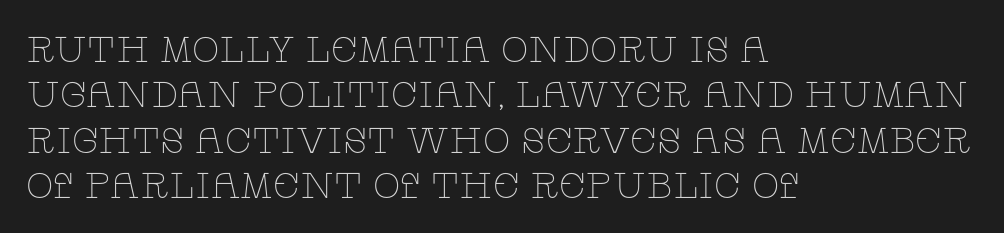
The image shows 36 px thin, wide serif type, upright; set left-aligned, normal line spacing (1.26x), normal letter spacing, not underlined; low stroke contrast and a large x-height.
